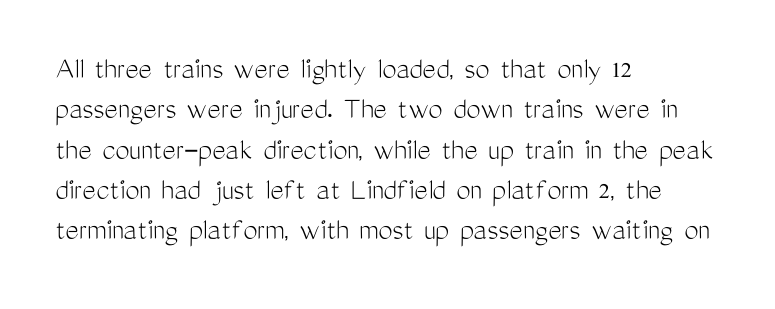
The image shows 32 px light, condensed sans-serif type, upright; set left-aligned, normal line spacing (1.26x), normal letter spacing, not underlined; medium stroke contrast and a medium x-height.
